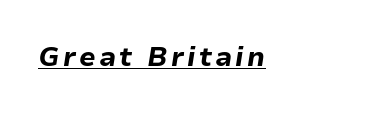
{"italic": "yes", "lean": "right", "slant_degrees": 9, "bold": "yes", "underline": "yes", "glyph_px": 27}
